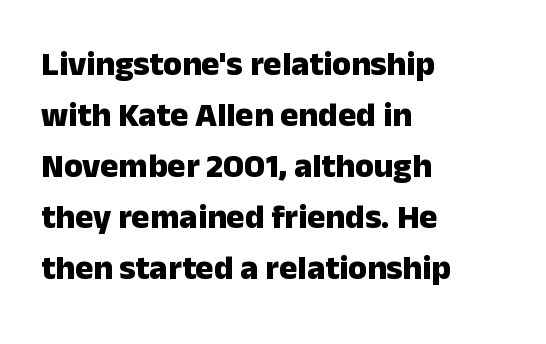
{"serif": "no", "italic": "no", "bold": "yes", "weight": "heavy", "width": "normal", "stroke_contrast": "low", "x_height": "medium", "monospaced": "no", "underline": "no", "align": "left", "line_spacing": "normal", "line_spacing_ratio": 1.5, "letter_spacing": "normal", "letter_spacing_em": 0.0, "glyph_px": 34}
